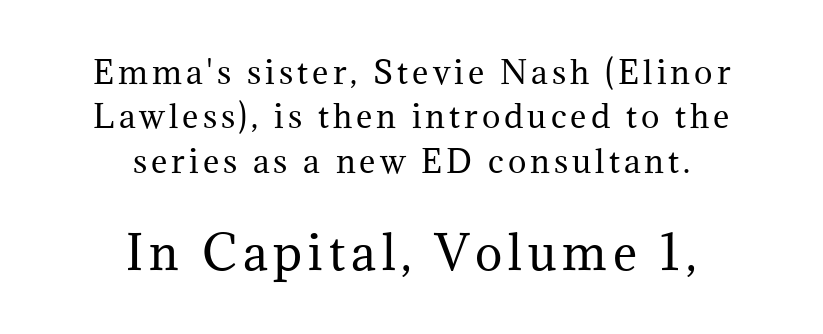
Q: Is the text bold? A: No.
Q: Is the text italic (slanted)? A: No, it is upright.
Q: Is the typeface a serif or a sans-serif typeface? A: Serif.
Q: Is the text underlined? A: No.
Q: How is the paragraph aligned? A: Centered.
Q: Is the spacing between lines tight, normal or loose? A: Normal.
Q: Which block of text is set in a larger size, the first (top) or the second (bottom)? A: The second (bottom) one.
Q: Width (condensed, normal, or wide)? A: Normal.
Q: Stroke contrast? A: Medium.
Q: x-height? A: Medium.
Q: Monospaced? A: No.
